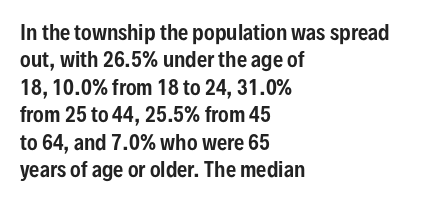
The image shows 20 px text type, upright; set left-aligned, normal line spacing (1.37x), normal letter spacing, not underlined.
